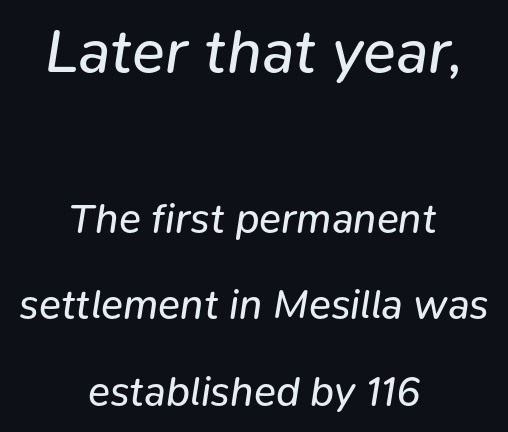
Here the designer chose a conventional face with non-uniform glyph widths. Typesetter's note — upper block bumped up in size, lower block left smaller. Is the stroke heavy? The answer is a plain regular-or-lighter. A typesetter would call this leading open, well beyond the default. The rendering keeps characters at their native spacing. Alignment: centered.
